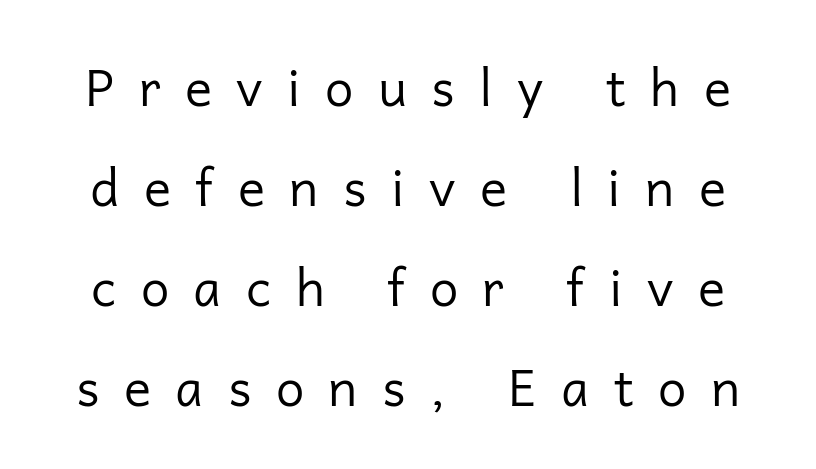
Q: Is the text bold? A: No.
Q: Is the text italic (slanted)? A: No, it is upright.
Q: Is the typeface a serif or a sans-serif typeface? A: Sans-serif.
Q: Is the text underlined? A: No.
Q: Is the spacing between letters normal or unusually wide? A: Unusually wide.
Q: Is the spacing between lines tight, normal or loose? A: Loose.
Q: Width (condensed, normal, or wide)? A: Normal.
Q: Stroke contrast? A: Low.
Q: x-height? A: Medium.
Q: Monospaced? A: No.
